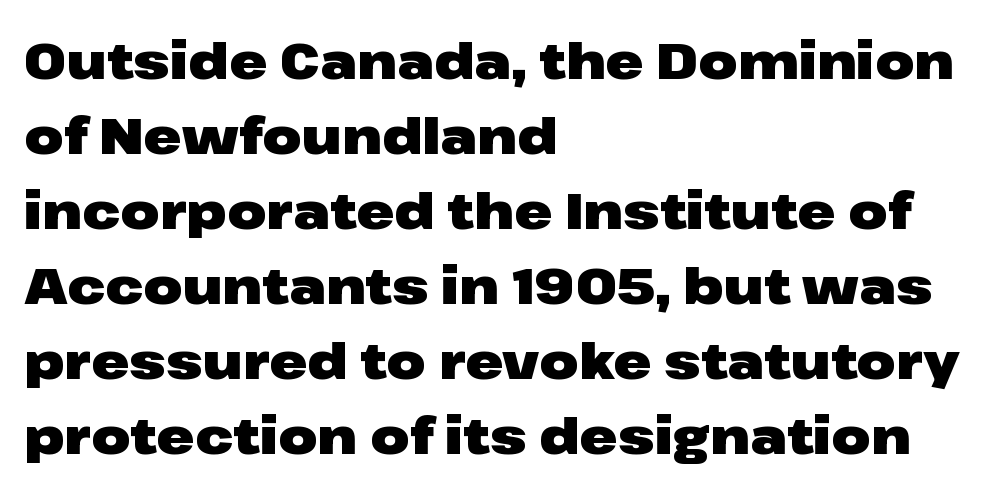
{"serif": "no", "italic": "no", "bold": "yes", "weight": "heavy", "width": "wide", "stroke_contrast": "low", "x_height": "medium", "monospaced": "no", "underline": "no", "align": "left", "line_spacing": "normal", "line_spacing_ratio": 1.47, "letter_spacing": "normal", "letter_spacing_em": 0.0, "glyph_px": 51}
